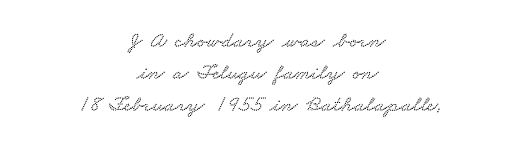
{"underline": "no", "align": "center", "line_spacing": "normal", "line_spacing_ratio": 1.45, "letter_spacing": "normal", "letter_spacing_em": 0.0, "glyph_px": 22}
